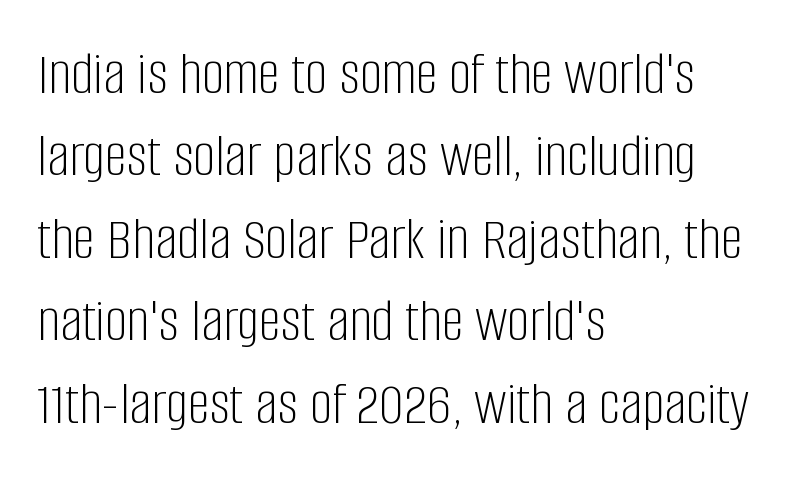
{"serif": "no", "italic": "no", "bold": "no", "weight": "light", "width": "condensed", "stroke_contrast": "low", "x_height": "large", "monospaced": "no", "underline": "no", "align": "left", "line_spacing": "normal", "line_spacing_ratio": 1.33, "letter_spacing": "normal", "letter_spacing_em": 0.0, "glyph_px": 62}
